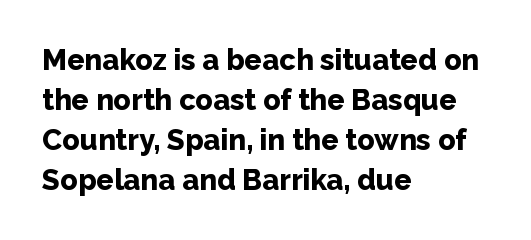
Q: Is the text bold? A: Yes.
Q: Is the text italic (slanted)? A: No, it is upright.
Q: Is the typeface a serif or a sans-serif typeface? A: Sans-serif.
Q: Is the text underlined? A: No.
Q: How is the paragraph aligned? A: Left-aligned.
Q: Is the spacing between letters normal or unusually wide? A: Normal.
Q: Is the spacing between lines tight, normal or loose? A: Normal.
Q: Width (condensed, normal, or wide)? A: Normal.
Q: Stroke contrast? A: Low.
Q: x-height? A: Medium.
Q: Monospaced? A: No.
